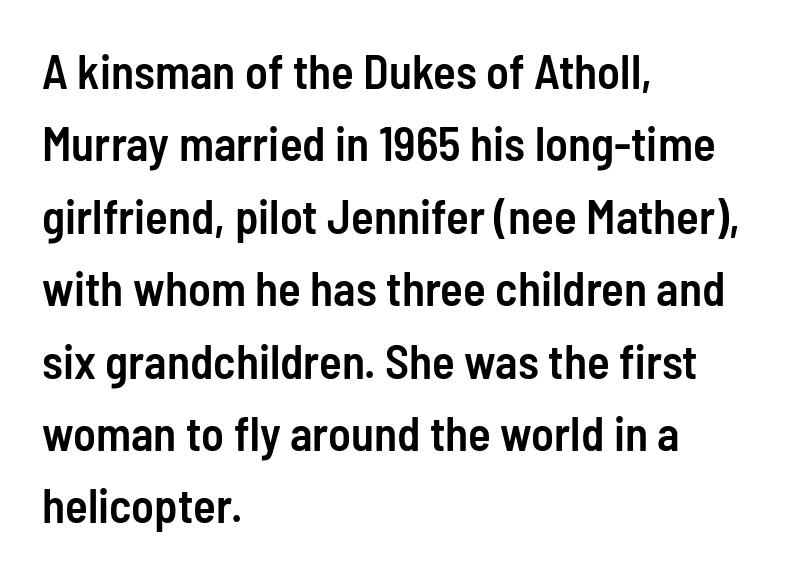
The image shows 47 px semibold, condensed sans-serif type, upright; set left-aligned, normal line spacing (1.54x), normal letter spacing, not underlined; low stroke contrast and a medium x-height.
